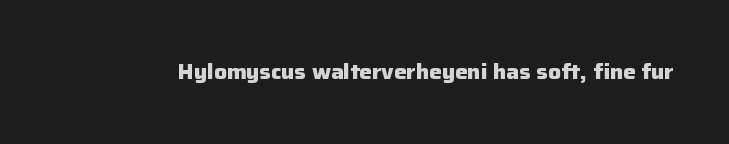
{"italic": "no", "bold": "yes", "underline": "no", "letter_spacing": "normal", "letter_spacing_em": 0.0, "glyph_px": 21}
